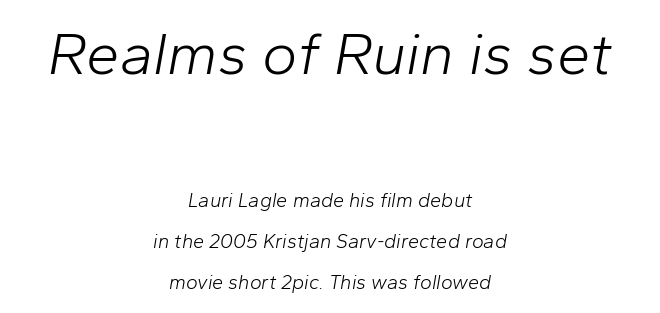
The image shows 60 px light type, italic (leaning right); set centered, loose line spacing (2.04x), normal letter spacing, not underlined; the first (top) block is 3.0x larger; low stroke contrast and a medium x-height.
